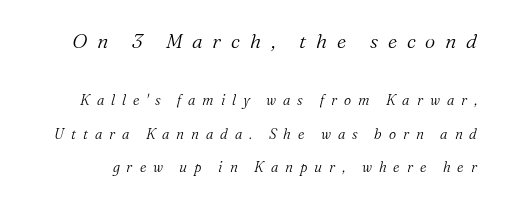
Q: Is the text bold? A: No.
Q: Is the text italic (slanted)? A: Yes, it leans right by about 16 degrees.
Q: Is the text underlined? A: No.
Q: Is the spacing between letters normal or unusually wide? A: Unusually wide.
Q: Is the spacing between lines tight, normal or loose? A: Loose.
Q: Which block of text is set in a larger size, the first (top) or the second (bottom)? A: The first (top) one.
